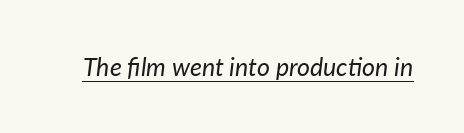
Q: Is the text bold? A: No.
Q: Is the text italic (slanted)? A: Yes, it leans right by about 7 degrees.
Q: Is the text underlined? A: Yes.
Q: Is the spacing between letters normal or unusually wide? A: Normal.
